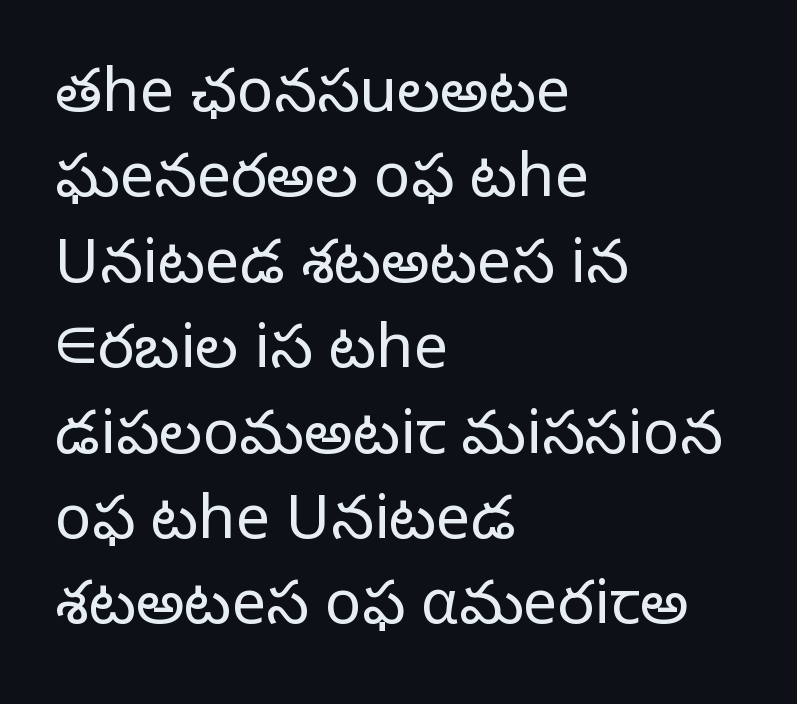
{"serif": "no", "italic": "no", "bold": "no", "weight": "light", "width": "normal", "stroke_contrast": "low", "x_height": "medium", "monospaced": "no", "underline": "no", "align": "left", "line_spacing": "normal", "line_spacing_ratio": 1.4, "letter_spacing": "normal", "letter_spacing_em": 0.0, "glyph_px": 61}
